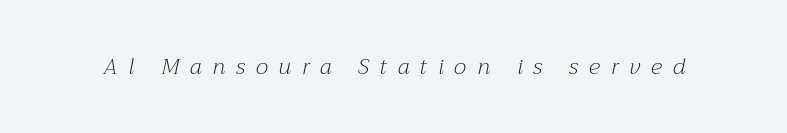
The image shows 22 px text type, italic (leaning right); set unusually wide letter spacing (+0.49 em), not underlined.
